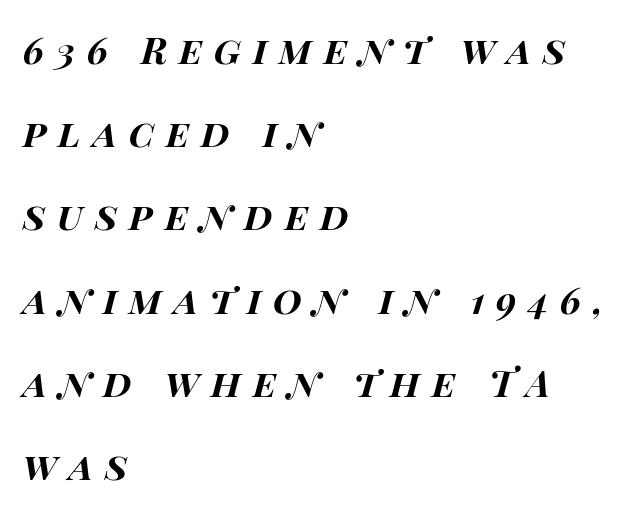
The image shows 37 px bold, wide type, italic (leaning right); set left-aligned, loose line spacing (2.25x), unusually wide letter spacing (+0.32 em), not underlined; high stroke contrast and a large x-height.
